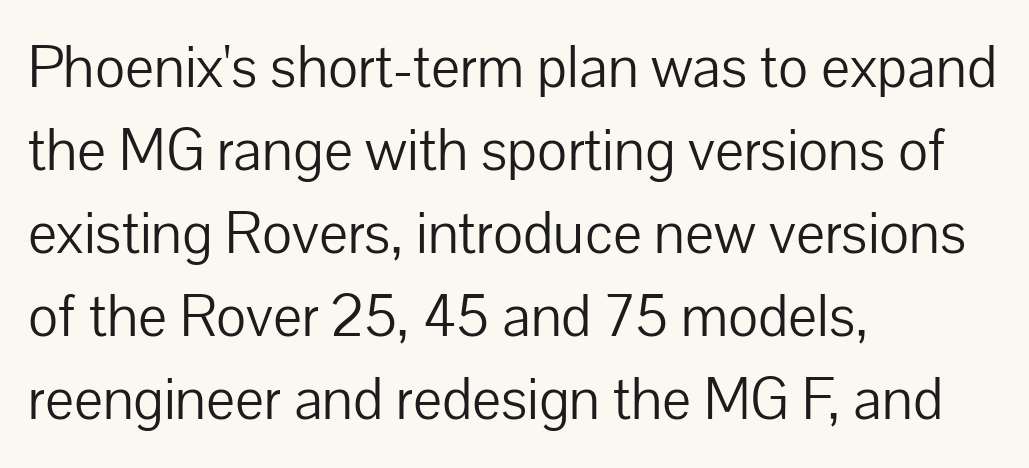
Q: Is the text bold? A: No.
Q: Is the text italic (slanted)? A: No, it is upright.
Q: Is the typeface a serif or a sans-serif typeface? A: Sans-serif.
Q: Is the text underlined? A: No.
Q: How is the paragraph aligned? A: Left-aligned.
Q: Is the spacing between letters normal or unusually wide? A: Normal.
Q: Is the spacing between lines tight, normal or loose? A: Normal.
Q: Width (condensed, normal, or wide)? A: Normal.
Q: Stroke contrast? A: Low.
Q: x-height? A: Medium.
Q: Monospaced? A: No.
